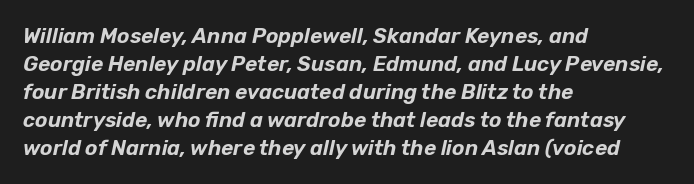
The image shows 21 px text type, italic (leaning right); set left-aligned, normal line spacing (1.33x), normal letter spacing, not underlined.
